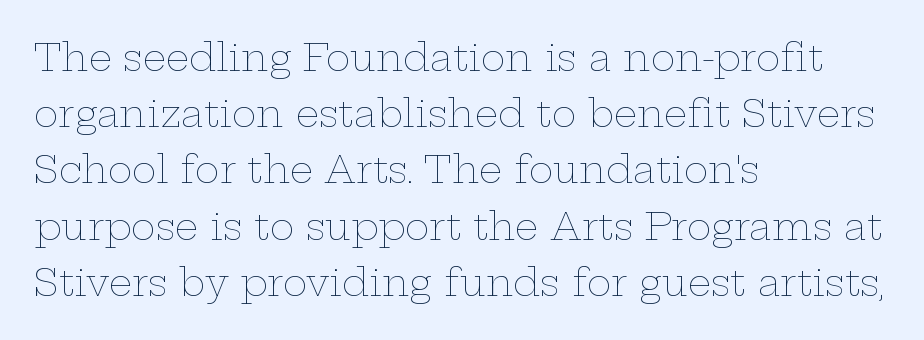
The image shows 37 px thin, wide type, upright; set left-aligned, normal line spacing (1.52x), normal letter spacing, not underlined; low stroke contrast and a medium x-height.
